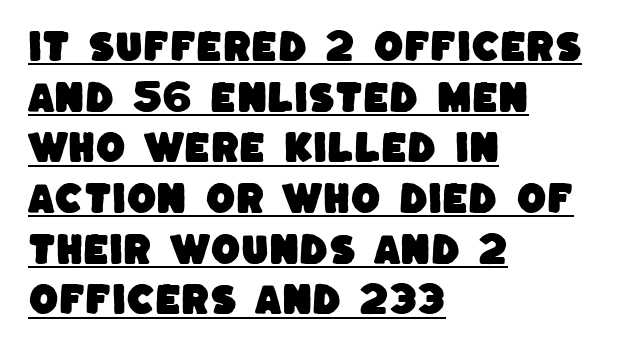
The image shows 34 px sans-serif type; set left-aligned, normal line spacing (1.49x), normal letter spacing, underlined; low stroke contrast and a large x-height.
